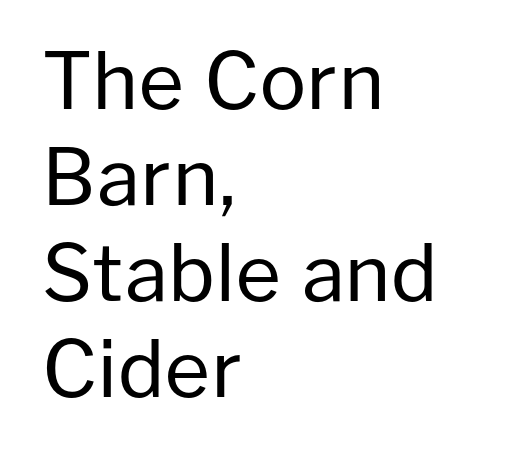
The passage shown is typed in a proportional face where columns would drift. Note: no serifs on the glyphs. Heft: none added — not bold. Each row of text sits above clean, open space.
